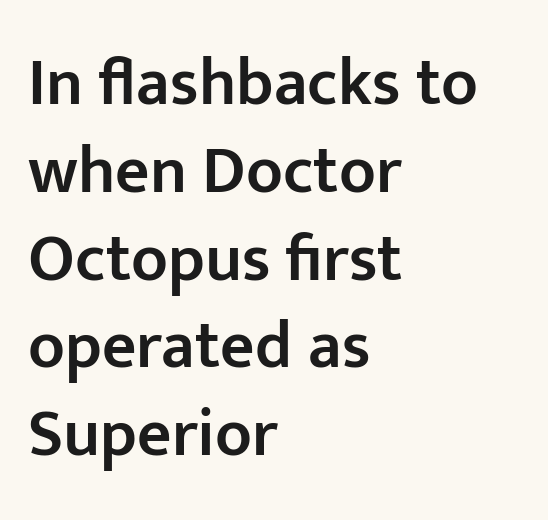
{"serif": "no", "italic": "no", "bold": "semi", "weight": "semibold", "width": "normal", "stroke_contrast": "low", "x_height": "medium", "monospaced": "no", "underline": "no", "align": "left", "line_spacing": "normal", "line_spacing_ratio": 1.31, "letter_spacing": "normal", "letter_spacing_em": 0.0, "glyph_px": 67}
